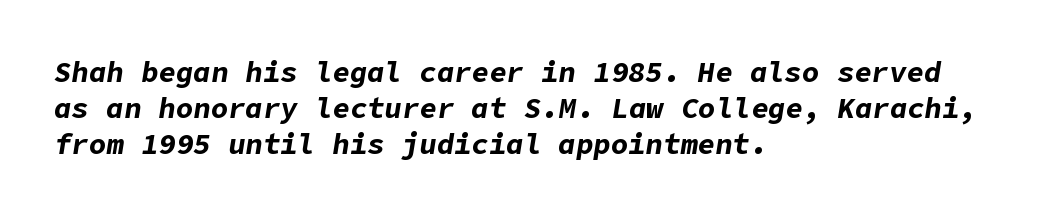
The image shows 29 px bold type, italic (leaning right); set left-aligned, line spacing 1.24x, normal letter spacing, not underlined; low stroke contrast and a medium x-height.
